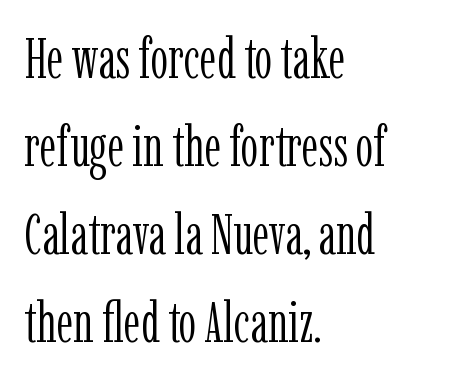
The image shows 56 px light, condensed serif type, upright; set left-aligned, normal line spacing (1.57x), normal letter spacing, not underlined; low stroke contrast and a medium x-height.
